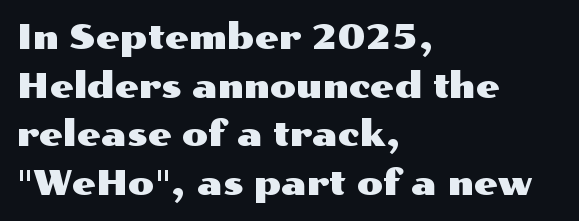
Font category for this specimen: sans-serif. The letterforms sit shoulder to shoulder at normal distance. The passage shown is typed in a proportional face where columns would drift. The rendering anchors every line to the left-hand side.
